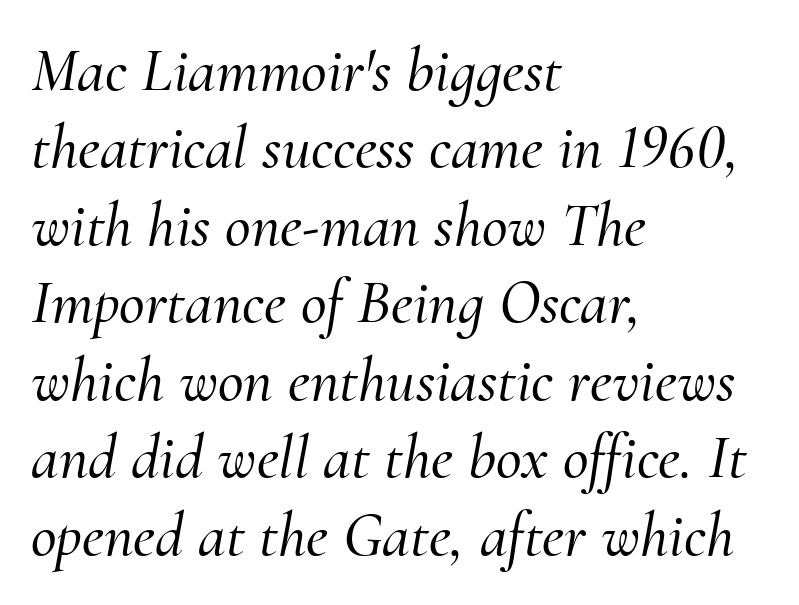
Words float on clear page, feet unadorned. The font family rendered here belongs to the serif group. Is this a fixed-width face? No — the glyphs have proportional, varying widths. Words appear dense and cohesive because spacing is normal. Is the block centered? No — it sits flush against the left margin.
